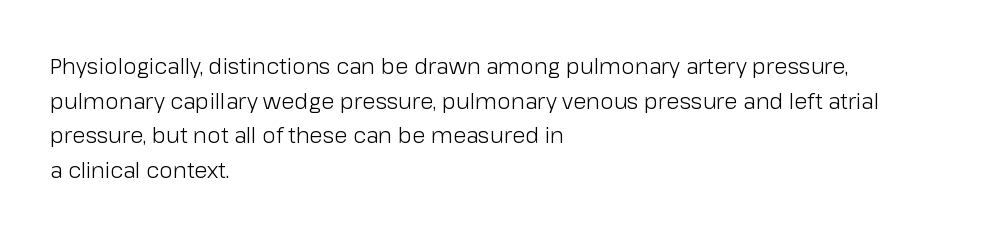
The image shows 22 px text type, upright; set left-aligned, normal line spacing (1.57x), normal letter spacing, not underlined.
